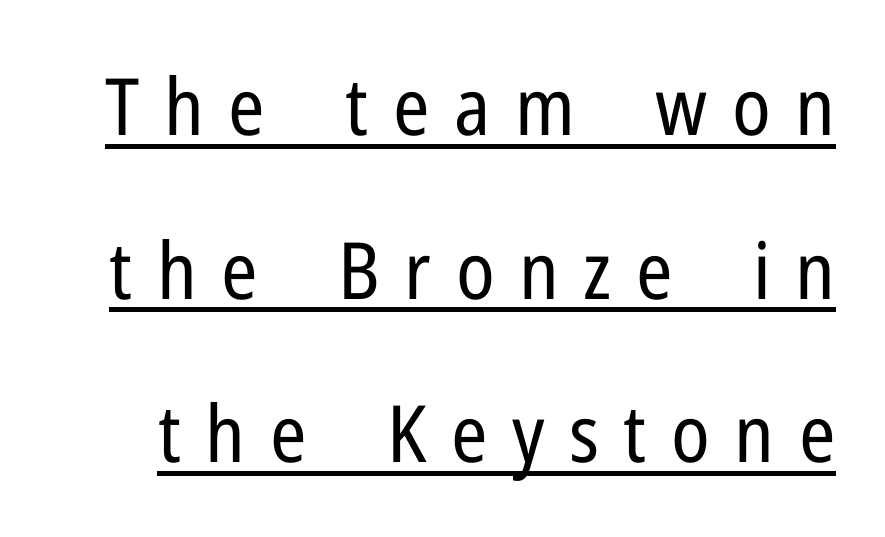
The image shows 79 px regular-weight, condensed sans-serif type, upright; set loose line spacing (2.07x), unusually wide letter spacing (+0.31 em), underlined; low stroke contrast and a medium x-height.
